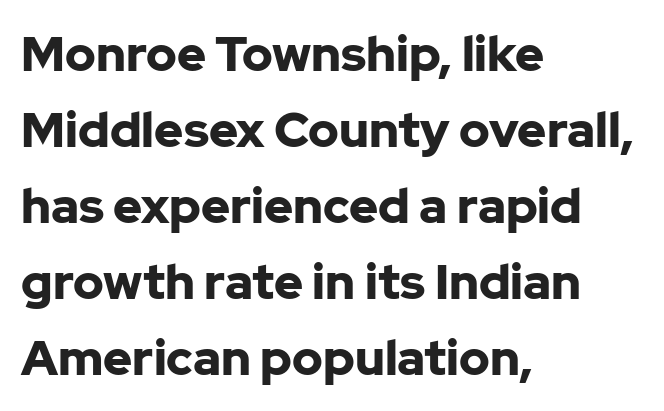
The rendering keeps characters at their native spacing. The type sits square on the baseline with zero lean. Compared with an ordinary text face, these strokes are far heavier — a full bold. A typesetter would label this face a sans.
